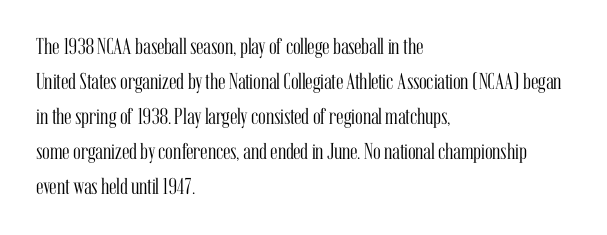
{"italic": "no", "bold": "no", "underline": "no", "align": "left", "line_spacing": "normal", "line_spacing_ratio": 1.52, "letter_spacing": "normal", "letter_spacing_em": 0.0, "glyph_px": 23}
